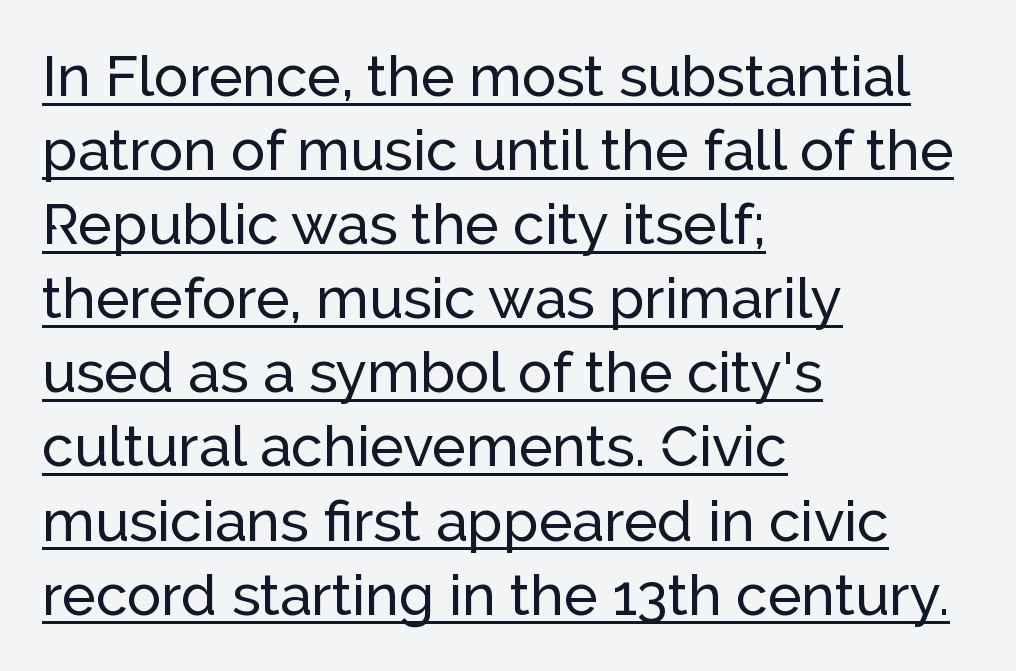
{"serif": "no", "italic": "no", "width": "normal", "stroke_contrast": "low", "x_height": "medium", "monospaced": "no", "underline": "yes", "align": "left", "line_spacing": "normal", "line_spacing_ratio": 1.3, "letter_spacing": "normal", "letter_spacing_em": 0.0, "glyph_px": 57}
